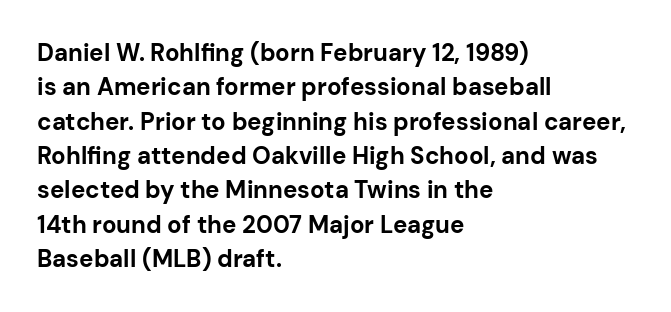
The image shows 24 px bold type, upright; set left-aligned, normal line spacing (1.43x), normal letter spacing, not underlined.
